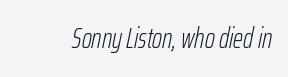
Q: Is the text bold? A: No.
Q: Is the text italic (slanted)? A: Yes, it leans right by about 12 degrees.
Q: Is the text underlined? A: No.
Q: Is the spacing between letters normal or unusually wide? A: Normal.
Q: Width (condensed, normal, or wide)? A: Condensed.
Q: Stroke contrast? A: Low.
Q: x-height? A: Medium.
Q: Monospaced? A: No.
